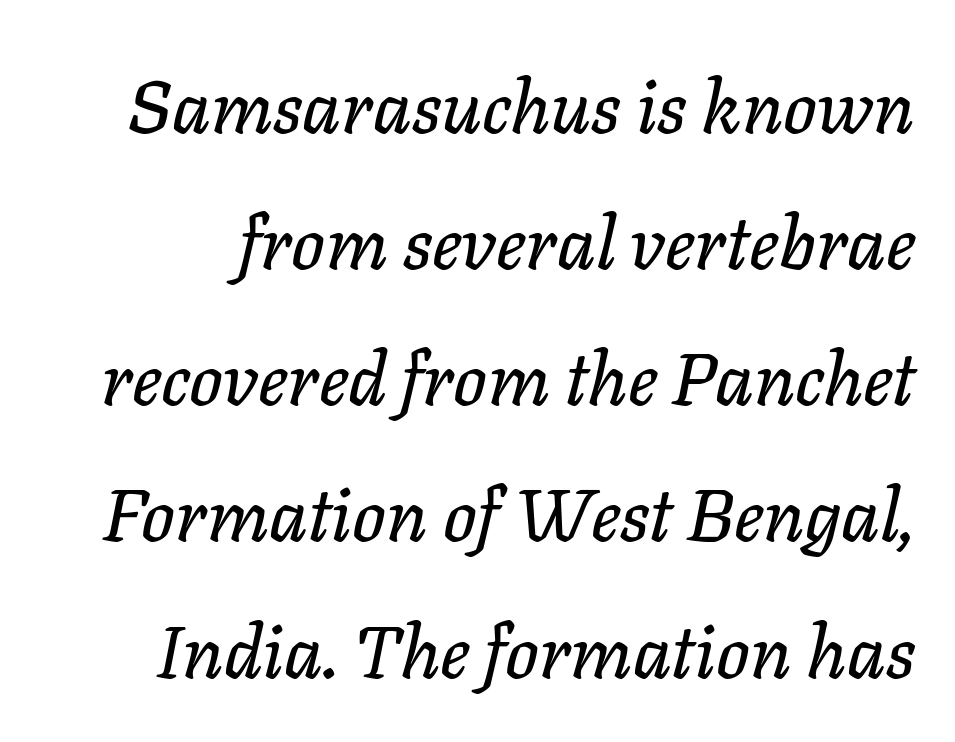
{"italic": "yes", "lean": "right", "slant_degrees": 11, "width": "normal", "stroke_contrast": "low", "x_height": "medium", "monospaced": "no", "underline": "no", "line_spacing_ratio": 1.84, "letter_spacing": "normal", "letter_spacing_em": 0.0, "glyph_px": 74}
